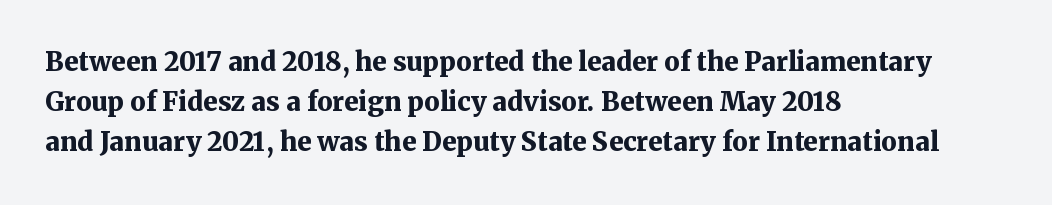
The letterforms sit shoulder to shoulder at normal distance. If you measured baseline to baseline, you'd find a middling distance. The specimen omits any rule beneath the text block's lines. These lines stack with their left ends in a neat column.
